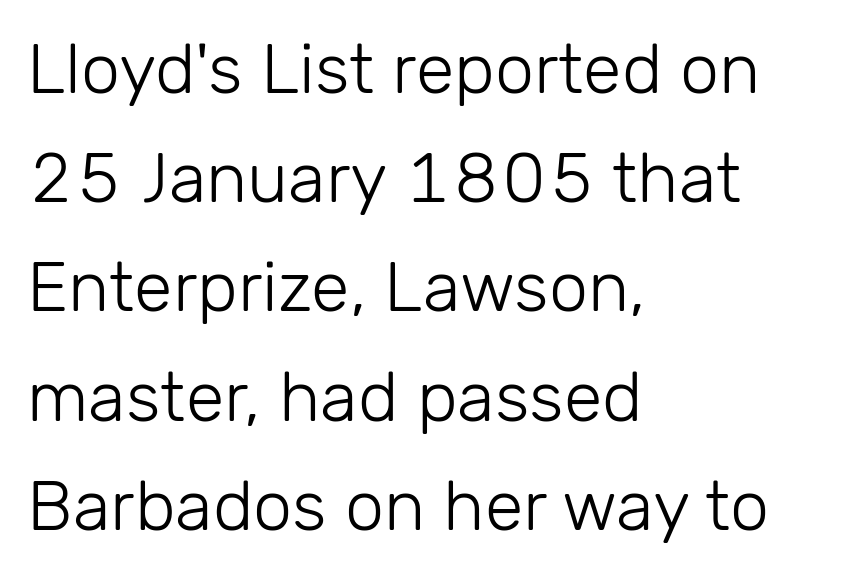
The image shows 70 px light sans-serif type, upright; set left-aligned, normal line spacing (1.56x), normal letter spacing, not underlined; low stroke contrast and a medium x-height.
